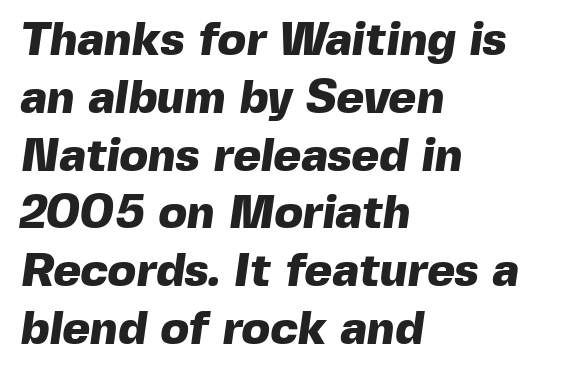
{"serif": "no", "bold": "yes", "weight": "heavy", "width": "normal", "x_height": "medium", "monospaced": "no", "underline": "no", "align": "left", "line_spacing_ratio": 1.23, "letter_spacing": "normal", "letter_spacing_em": 0.0, "glyph_px": 47}
